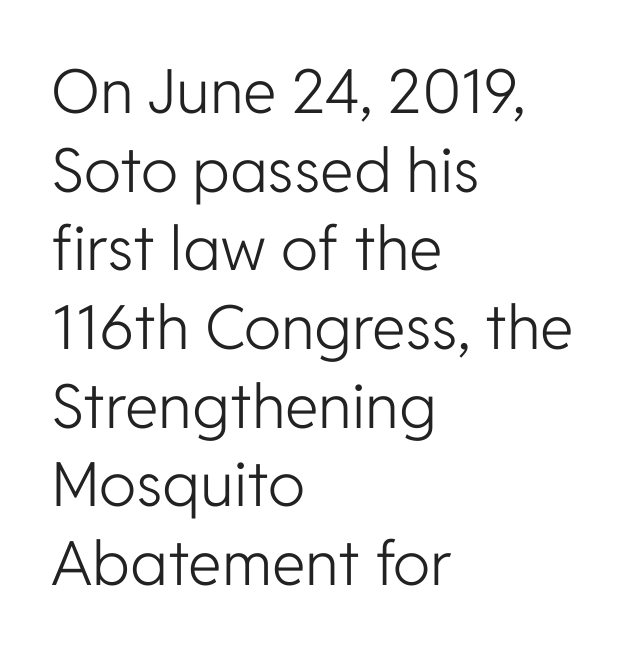
{"serif": "no", "italic": "no", "bold": "no", "weight": "light", "width": "normal", "stroke_contrast": "low", "x_height": "medium", "monospaced": "no", "underline": "no", "align": "left", "line_spacing": "normal", "line_spacing_ratio": 1.29, "letter_spacing": "normal", "letter_spacing_em": 0.0, "glyph_px": 61}
